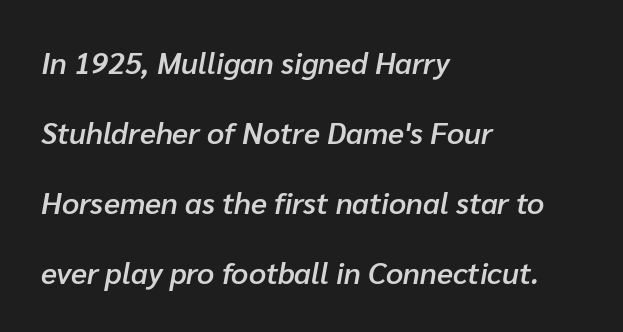
You could call the tracking neutral — neither tight nor loose. Each letter keeps its own natural width here, so spacing adapts to shape. In terms of posture, this sample is oblique. Where is the straight margin? On the left. Has an underline been added? It has not.
